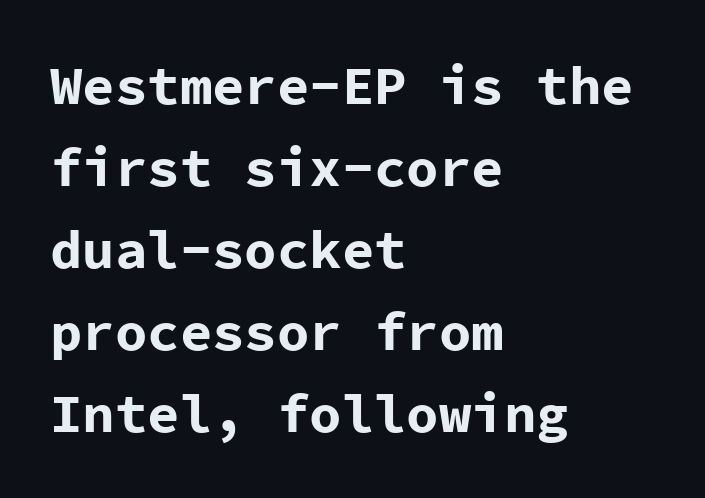
Q: Is the text bold? A: Yes.
Q: Is the text italic (slanted)? A: No, it is upright.
Q: Is the typeface a serif or a sans-serif typeface? A: Sans-serif.
Q: Is the text underlined? A: No.
Q: How is the paragraph aligned? A: Left-aligned.
Q: Is the spacing between letters normal or unusually wide? A: Normal.
Q: Is the spacing between lines tight, normal or loose? A: Normal.
Q: Width (condensed, normal, or wide)? A: Normal.
Q: Stroke contrast? A: Low.
Q: x-height? A: Medium.
Q: Monospaced? A: Yes.
